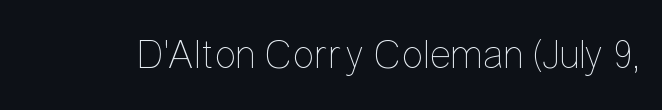
The image shows 41 px thin, condensed type, upright; set normal letter spacing, not underlined; low stroke contrast and a medium x-height.
